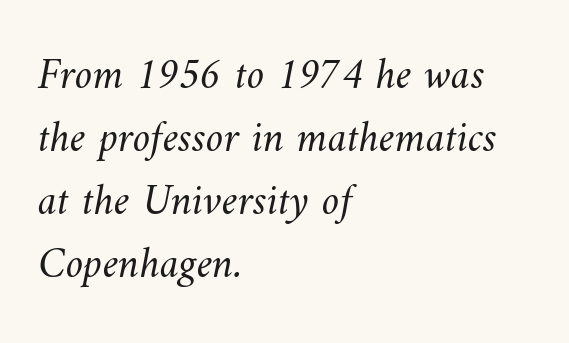
Is the stroke heavy? The answer is a plain regular-or-lighter. Lines of text with bare space underneath. Spacing verdict: proportional, widths tailored to each character. How would I describe the line gaps? Plain and ordinary. Look at the tracking — it's just the regular setting, nothing added.
